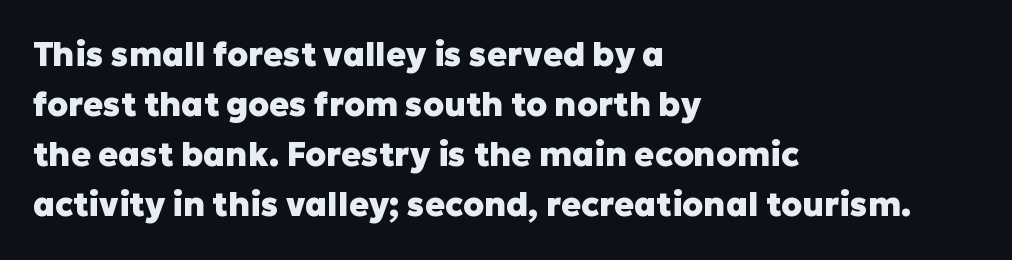
Q: Is the text bold? A: Yes.
Q: Is the text italic (slanted)? A: No, it is upright.
Q: Is the typeface a serif or a sans-serif typeface? A: Sans-serif.
Q: Is the text underlined? A: No.
Q: How is the paragraph aligned? A: Left-aligned.
Q: Is the spacing between letters normal or unusually wide? A: Normal.
Q: Is the spacing between lines tight, normal or loose? A: Normal.
Q: Width (condensed, normal, or wide)? A: Normal.
Q: Stroke contrast? A: Low.
Q: x-height? A: Medium.
Q: Monospaced? A: No.
